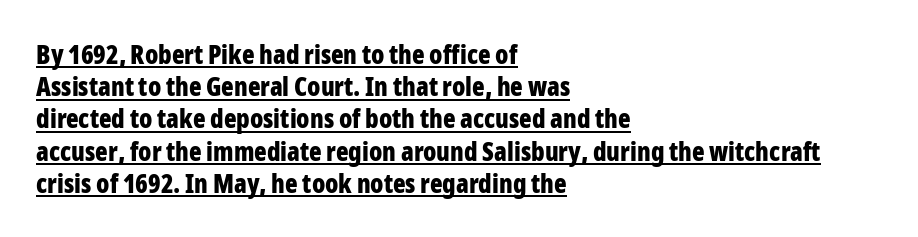
Visually the block forms a straight wall on the left and a jagged coastline on the right. Check the space under the baseline: a stroke is drawn there. Caption: standard tracking, unaltered. You can tell it's not italic because the verticals are truly vertical. Heavy, bold letterforms.
